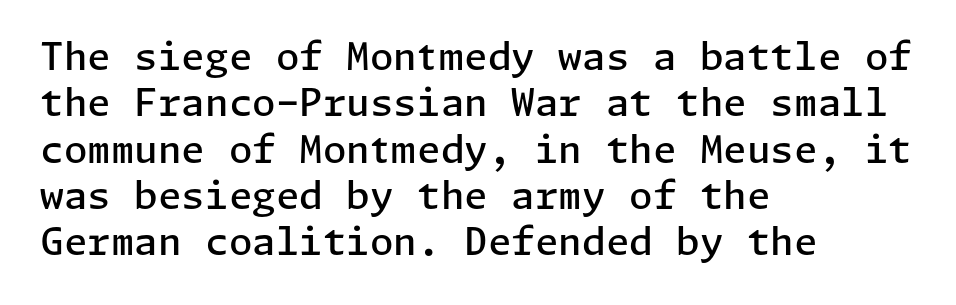
How are the letters spaced? Ordinarily, with no added tracking. Moderately thickened strokes mark this as semibold type. The passage shown is not underscored anywhere. Is there any slant? The stems are plumb.
